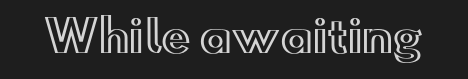
The image shows 44 px wide type, upright; set normal letter spacing, not underlined; a small x-height.
